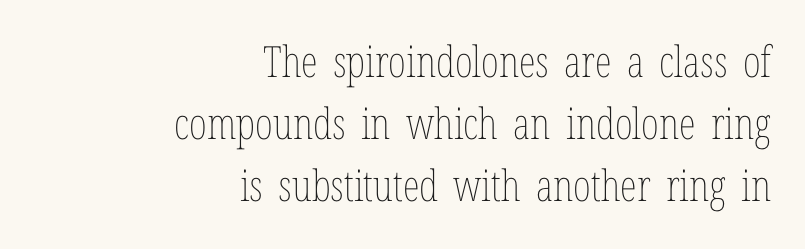
A typesetter would call this leading conventional body-copy spacing. Beneath every word, the page is bare. Reading down the block, your eye finds every line finishing at a fixed right position. Rendered with straight, roman letterforms.
